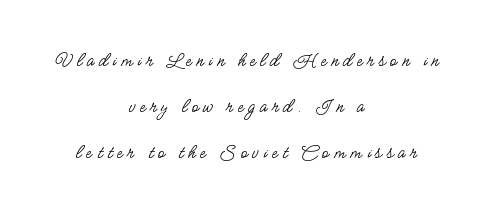
Q: Is the text bold? A: No.
Q: Is the text italic (slanted)? A: Yes.
Q: Is the text underlined? A: No.
Q: How is the paragraph aligned? A: Centered.
Q: Is the spacing between letters normal or unusually wide? A: Unusually wide.
Q: Is the spacing between lines tight, normal or loose? A: Loose.
